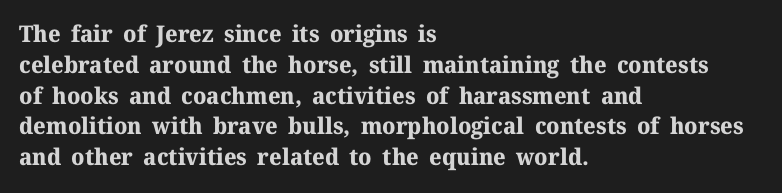
It's the straight-up-and-down kind of type. Descender tails drop into unmarked territory. Weight check: bold — yes, fully. Line beginnings align vertically; line endings do not.
